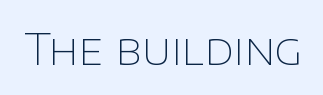
Q: Is the text bold? A: No.
Q: Is the text italic (slanted)? A: No, it is upright.
Q: Is the typeface a serif or a sans-serif typeface? A: Sans-serif.
Q: Is the text underlined? A: No.
Q: Is the spacing between letters normal or unusually wide? A: Normal.
Q: Width (condensed, normal, or wide)? A: Normal.
Q: Stroke contrast? A: Low.
Q: x-height? A: Large.
Q: Monospaced? A: No.
